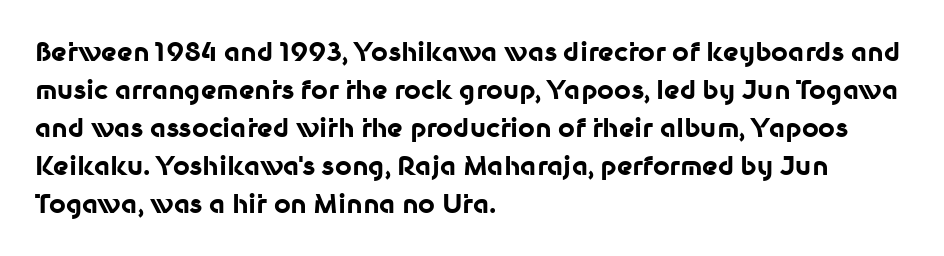
Horizontal alignment here is leftward, the default for most running prose. Nothing unusual about the tracking: characters are spaced as the font intends. Students, observe: this is what conventionally led text looks like. Does the lettering tilt? It doesn't — this is upright.
